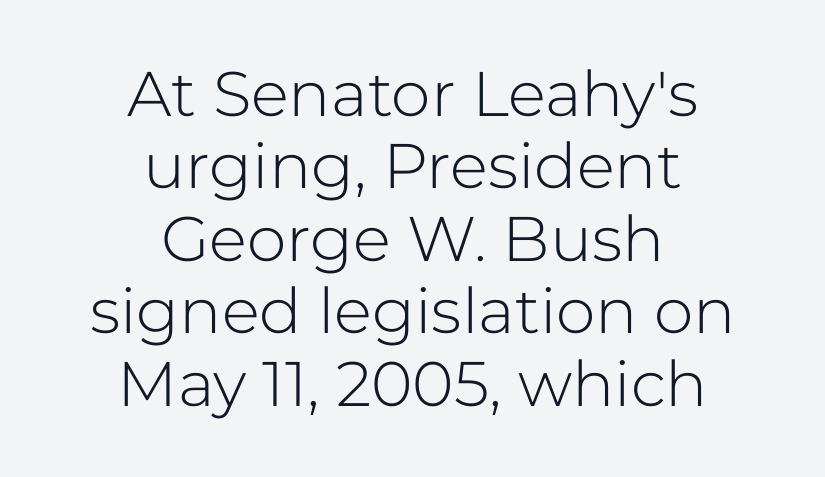
{"serif": "no", "italic": "no", "bold": "no", "weight": "light", "width": "normal", "stroke_contrast": "low", "x_height": "medium", "monospaced": "no", "underline": "no", "align": "center", "line_spacing": "tight", "line_spacing_ratio": 1.15, "letter_spacing": "normal", "letter_spacing_em": 0.0, "glyph_px": 63}
